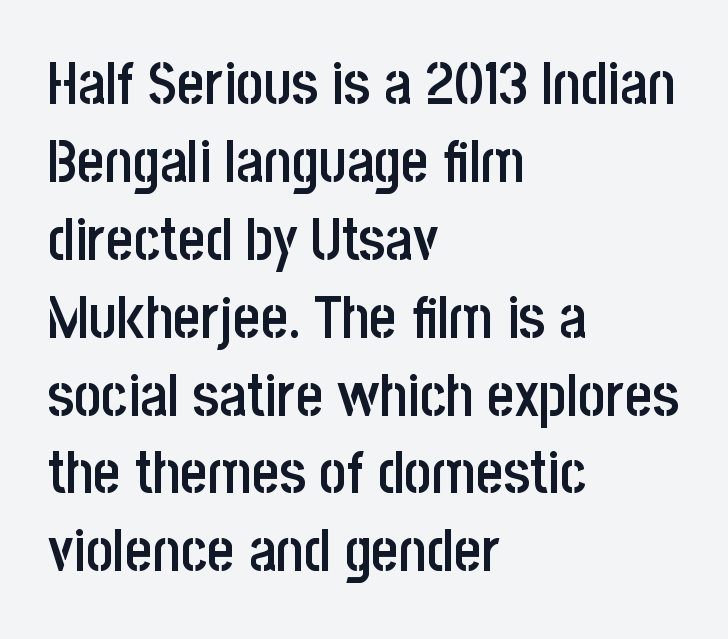
{"serif": "no", "italic": "no", "bold": "semi", "weight": "semibold", "width": "condensed", "stroke_contrast": "low", "x_height": "large", "monospaced": "no", "underline": "no", "align": "left", "line_spacing": "normal", "line_spacing_ratio": 1.32, "letter_spacing": "normal", "letter_spacing_em": 0.0, "glyph_px": 59}
